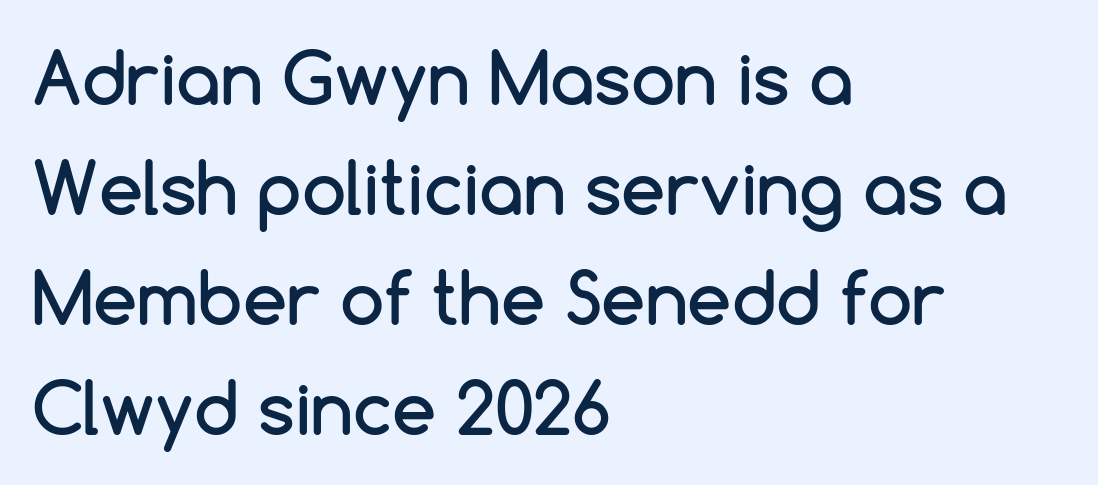
The image shows 71 px sans-serif type, upright; set left-aligned, normal line spacing (1.55x), normal letter spacing, not underlined; low stroke contrast and a medium x-height.
